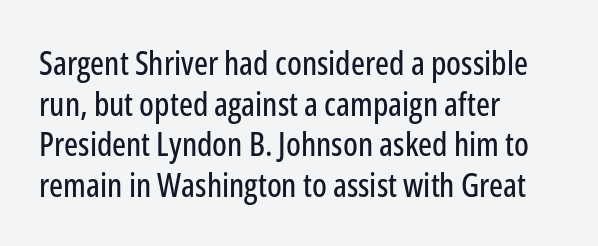
Q: Is the text italic (slanted)? A: No, it is upright.
Q: Is the typeface a serif or a sans-serif typeface? A: Sans-serif.
Q: Is the text underlined? A: No.
Q: How is the paragraph aligned? A: Left-aligned.
Q: Is the spacing between letters normal or unusually wide? A: Normal.
Q: Width (condensed, normal, or wide)? A: Condensed.
Q: Stroke contrast? A: Low.
Q: x-height? A: Medium.
Q: Monospaced? A: No.
